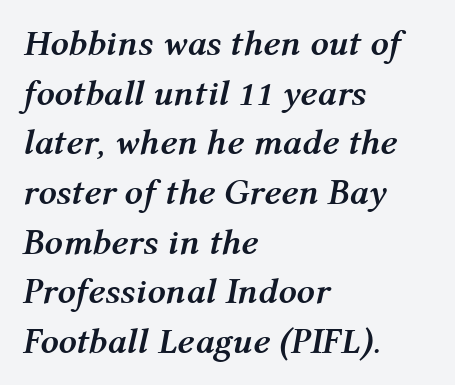
The image shows 36 px semibold type, italic (leaning right); set left-aligned, normal line spacing (1.38x), normal letter spacing, not underlined; medium stroke contrast and a medium x-height.
